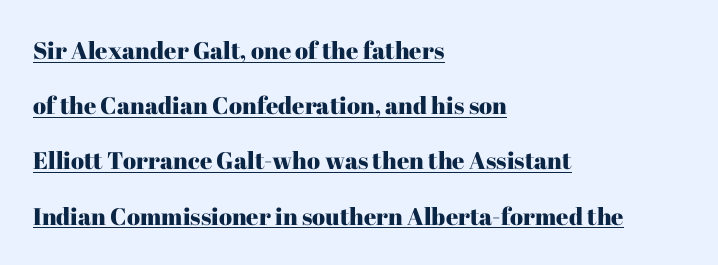
No italicization has been applied; the sample stays upright. Honestly, the underline is the first thing you notice here. Layout note: lines flush left. Nobody touched the tracking dial on this one. The passage shown stacks its lines with a broad gap.
